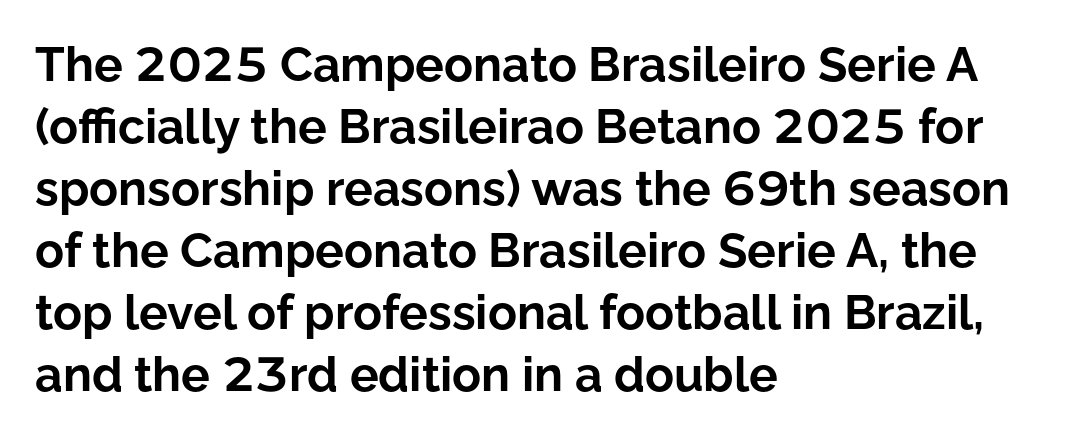
Q: Is the text bold? A: Yes.
Q: Is the text italic (slanted)? A: No, it is upright.
Q: Is the typeface a serif or a sans-serif typeface? A: Sans-serif.
Q: Is the text underlined? A: No.
Q: How is the paragraph aligned? A: Left-aligned.
Q: Is the spacing between letters normal or unusually wide? A: Normal.
Q: Is the spacing between lines tight, normal or loose? A: Normal.
Q: Width (condensed, normal, or wide)? A: Normal.
Q: Stroke contrast? A: Low.
Q: x-height? A: Medium.
Q: Monospaced? A: No.
